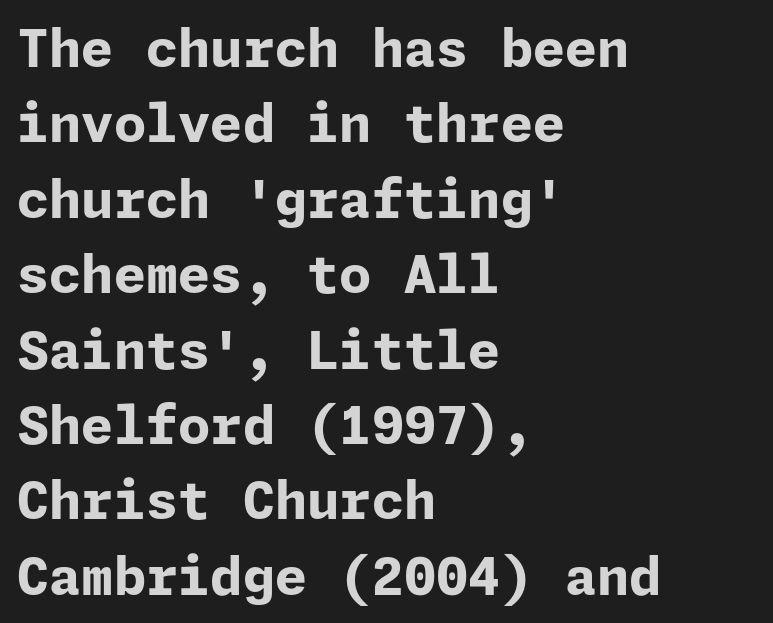
The image shows 52 px bold sans-serif type, upright; set left-aligned, normal line spacing (1.45x), normal letter spacing, not underlined; low stroke contrast and a medium x-height.
